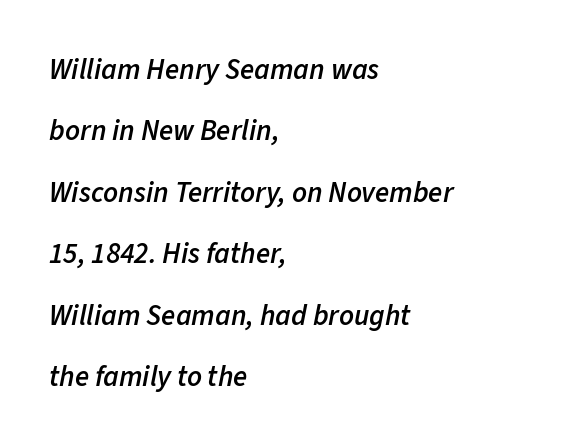
Q: Is the text bold? A: Semi-bold.
Q: Is the text italic (slanted)? A: Yes, it leans right by about 11 degrees.
Q: Is the text underlined? A: No.
Q: How is the paragraph aligned? A: Left-aligned.
Q: Is the spacing between letters normal or unusually wide? A: Normal.
Q: Is the spacing between lines tight, normal or loose? A: Loose.
Q: Width (condensed, normal, or wide)? A: Normal.
Q: Stroke contrast? A: Low.
Q: x-height? A: Medium.
Q: Monospaced? A: No.
